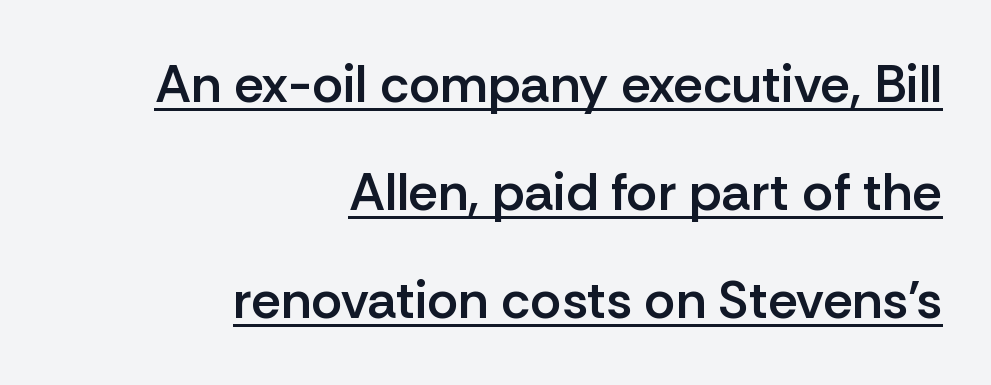
Q: Is the text bold? A: Semi-bold.
Q: Is the text italic (slanted)? A: No, it is upright.
Q: Is the typeface a serif or a sans-serif typeface? A: Sans-serif.
Q: Is the text underlined? A: Yes.
Q: How is the paragraph aligned? A: Right-aligned.
Q: Is the spacing between letters normal or unusually wide? A: Normal.
Q: Is the spacing between lines tight, normal or loose? A: Loose.
Q: Width (condensed, normal, or wide)? A: Normal.
Q: Stroke contrast? A: Low.
Q: x-height? A: Medium.
Q: Monospaced? A: No.
